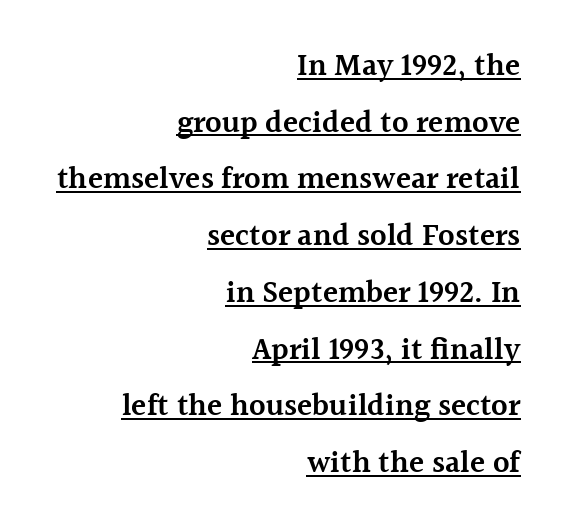
Q: Is the text bold? A: Semi-bold.
Q: Is the text italic (slanted)? A: No, it is upright.
Q: Is the typeface a serif or a sans-serif typeface? A: Serif.
Q: Is the text underlined? A: Yes.
Q: How is the paragraph aligned? A: Right-aligned.
Q: Is the spacing between letters normal or unusually wide? A: Normal.
Q: Width (condensed, normal, or wide)? A: Normal.
Q: x-height? A: Medium.
Q: Monospaced? A: No.
